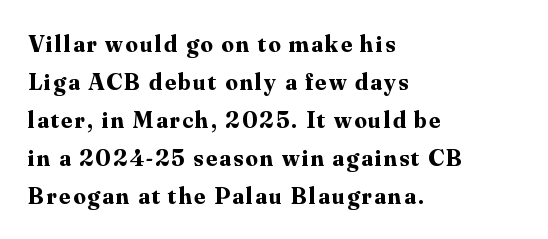
Q: Is the text bold? A: Yes.
Q: Is the text italic (slanted)? A: No, it is upright.
Q: Is the text underlined? A: No.
Q: How is the paragraph aligned? A: Left-aligned.
Q: Is the spacing between lines tight, normal or loose? A: Normal.
